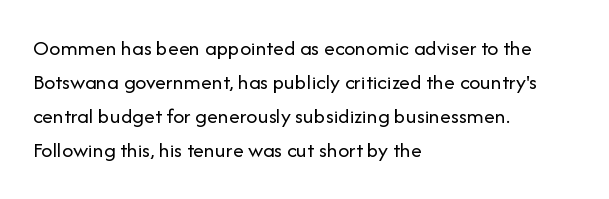
Q: Is the text bold? A: No.
Q: Is the text italic (slanted)? A: No, it is upright.
Q: Is the text underlined? A: No.
Q: How is the paragraph aligned? A: Left-aligned.
Q: Is the spacing between letters normal or unusually wide? A: Normal.
Q: Is the spacing between lines tight, normal or loose? A: Normal.
